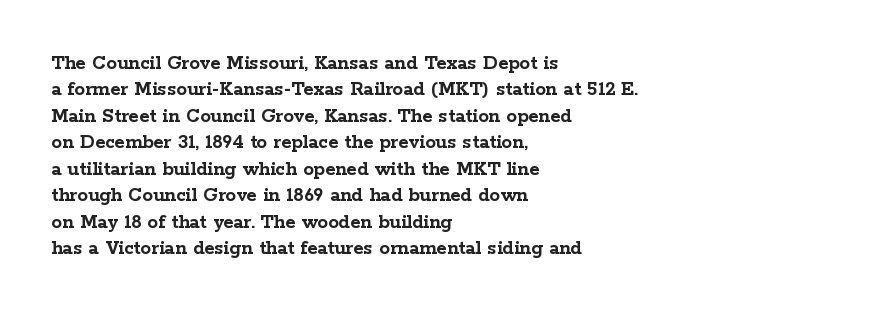
What weight is shown? A full bold with thick strokes. The lettering holds an erect, upright posture throughout. Plain, unruled lines of type. The rendering keeps characters at their native spacing. Leading: standard.
